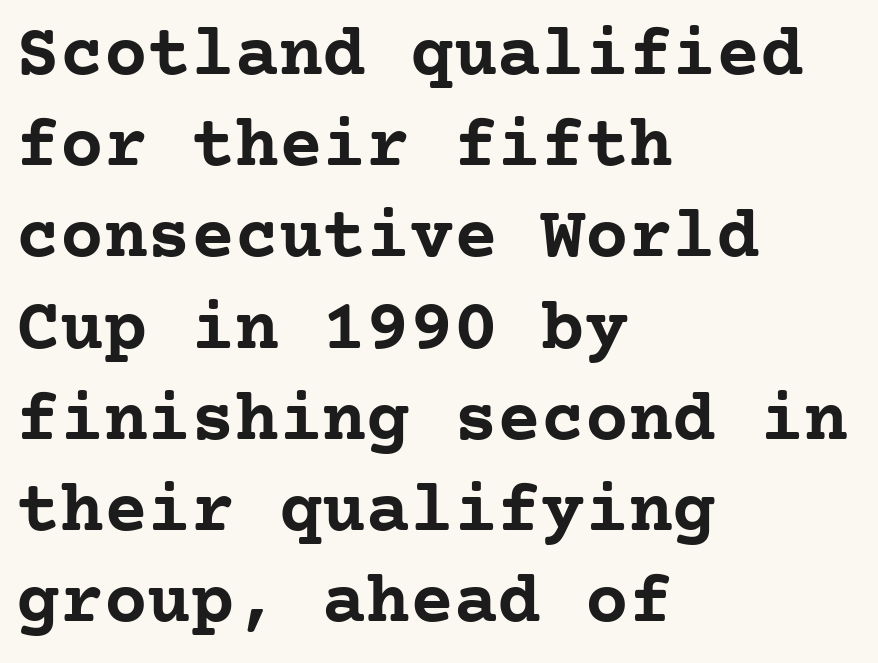
The letters stand upright; this is a roman face. The font is running at its bold setting. One glance says typical: line gaps are just what's usual. The lines are quadded left.
